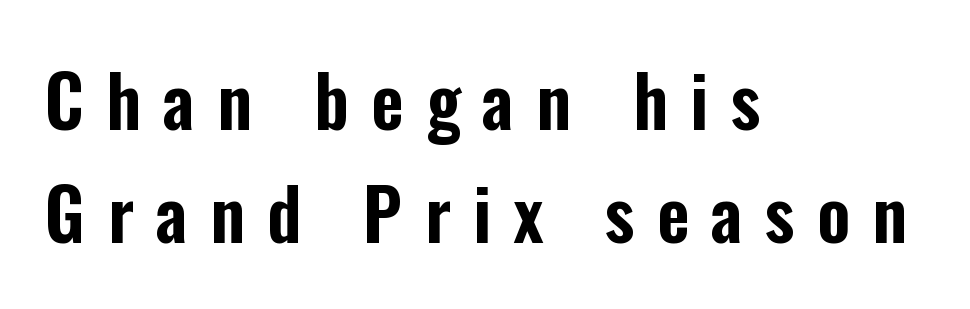
This rendering uses left alignment, leaving the right contour irregular. Looks like regular typesetting: each glyph gets only the width it needs. The characters display no serif detailing; their extremities are plain. Any mark beneath the type? The region is blank. The rendering inserts visible extra space after every character. Italic: no, the glyphs are upright roman.
